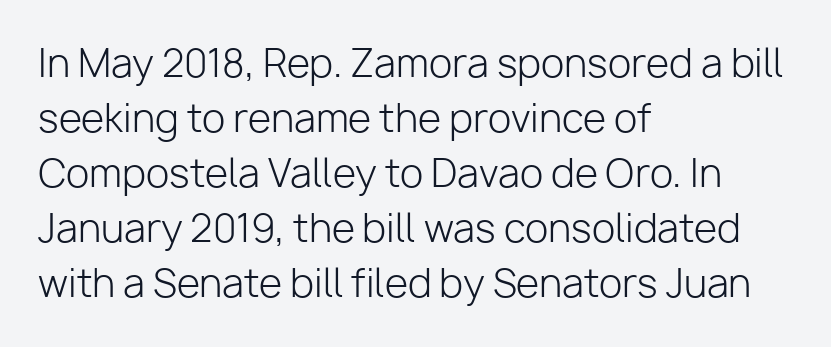
{"serif": "no", "italic": "no", "bold": "no", "weight": "light", "width": "normal", "stroke_contrast": "low", "x_height": "medium", "monospaced": "no", "underline": "no", "align": "left", "line_spacing": "normal", "line_spacing_ratio": 1.45, "letter_spacing": "normal", "letter_spacing_em": 0.0, "glyph_px": 38}
